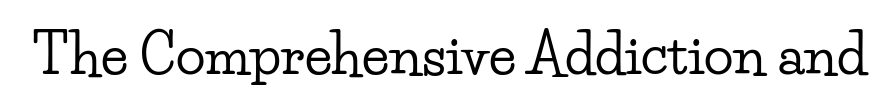
{"serif": "yes", "italic": "no", "width": "wide", "stroke_contrast": "low", "x_height": "small", "monospaced": "no", "underline": "no", "letter_spacing": "normal", "letter_spacing_em": 0.0, "glyph_px": 55}
